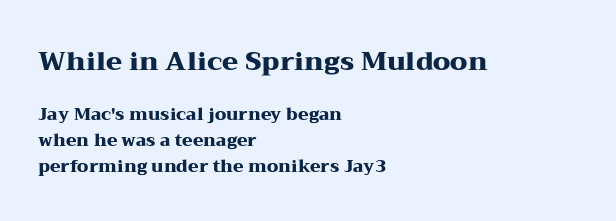
{"italic": "no", "bold": "yes", "underline": "no", "align": "left", "line_spacing": "normal", "line_spacing_ratio": 1.54, "letter_spacing": "normal", "letter_spacing_em": 0.0, "larger_block": "first", "size_ratio": 1.53, "glyph_px": 26}
